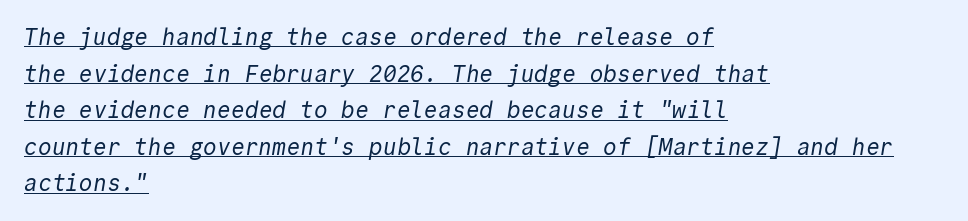
The passage shown stacks its lines at a standard gap. Line starts are locked; line ends wander. Short note: letters normally spaced. The passage shown is not bold in any degree. A typographer would call this underscored text.
